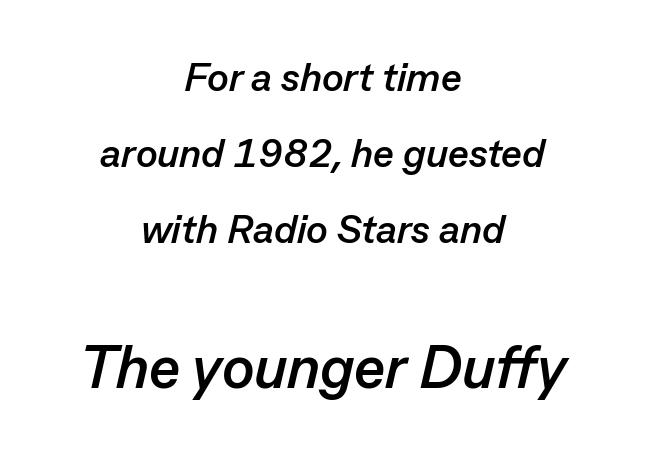
The image shows 60 px semibold type, italic (leaning right); set centered, loose line spacing (1.9x), normal letter spacing, not underlined; the second (bottom) block is 1.5x larger; low stroke contrast and a medium x-height.
